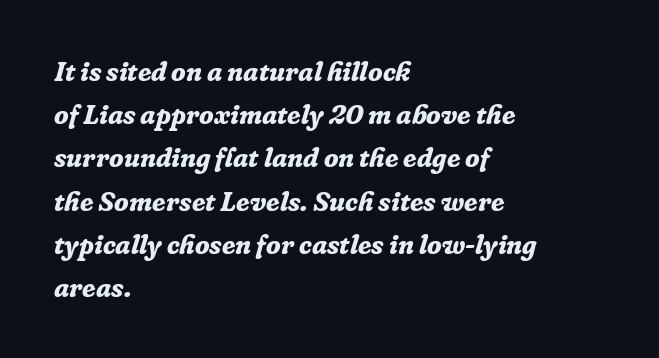
Q: Is the text bold? A: Yes.
Q: Is the text italic (slanted)? A: Yes, it leans right by about 16 degrees.
Q: Is the text underlined? A: No.
Q: How is the paragraph aligned? A: Left-aligned.
Q: Is the spacing between letters normal or unusually wide? A: Normal.
Q: Is the spacing between lines tight, normal or loose? A: Normal.
